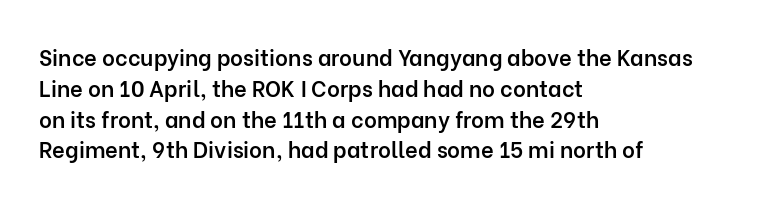
{"italic": "no", "bold": "semi", "underline": "no", "align": "left", "line_spacing": "normal", "line_spacing_ratio": 1.4, "letter_spacing": "normal", "letter_spacing_em": 0.0, "glyph_px": 22}
